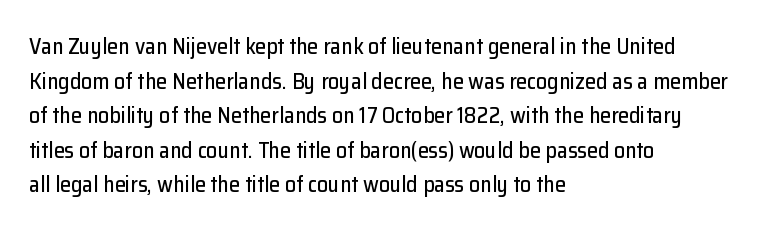
The setting favours the left margin, as ordinary paragraphs usually do. The letters stand straight up with perfectly vertical stems. Baseline-to-baseline distance is the conventional proportion of letter height. Beneath every word, the page is bare. Is the letter spacing exaggerated? No — it looks like the ordinary default.
